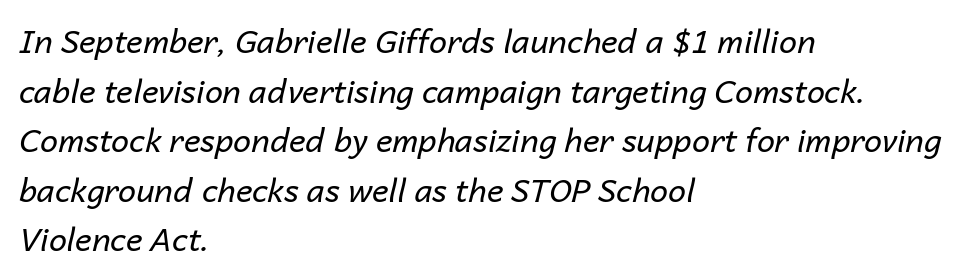
{"italic": "yes", "lean": "right", "slant_degrees": 14, "bold": "no", "weight": "regular", "width": "normal", "stroke_contrast": "low", "x_height": "medium", "monospaced": "no", "underline": "no", "align": "left", "line_spacing": "normal", "line_spacing_ratio": 1.55, "letter_spacing": "normal", "letter_spacing_em": 0.0, "glyph_px": 32}
